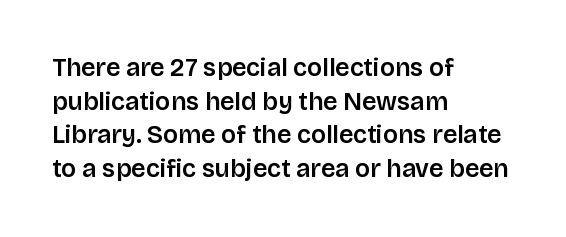
{"italic": "no", "underline": "no", "align": "left", "line_spacing": "normal", "line_spacing_ratio": 1.35, "letter_spacing": "normal", "letter_spacing_em": 0.0, "glyph_px": 25}
